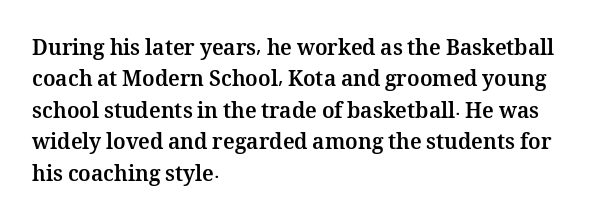
Q: Is the text bold? A: Yes.
Q: Is the text italic (slanted)? A: No, it is upright.
Q: Is the text underlined? A: No.
Q: How is the paragraph aligned? A: Left-aligned.
Q: Is the spacing between letters normal or unusually wide? A: Normal.
Q: Is the spacing between lines tight, normal or loose? A: Normal.
